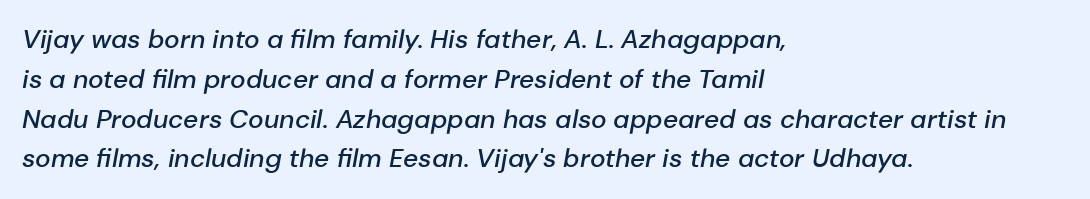
Q: Is the text bold? A: Semi-bold.
Q: Is the text italic (slanted)? A: Yes, it leans right by about 10 degrees.
Q: Is the text underlined? A: No.
Q: How is the paragraph aligned? A: Left-aligned.
Q: Is the spacing between letters normal or unusually wide? A: Normal.
Q: Is the spacing between lines tight, normal or loose? A: Normal.
